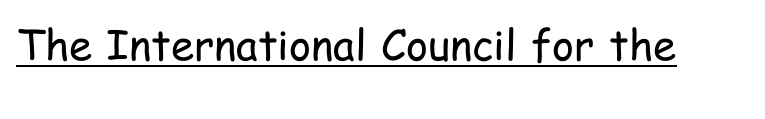
{"serif": "no", "italic": "no", "bold": "no", "weight": "regular", "width": "condensed", "stroke_contrast": "low", "x_height": "medium", "monospaced": "no", "underline": "yes", "letter_spacing": "normal", "letter_spacing_em": 0.0, "glyph_px": 42}
